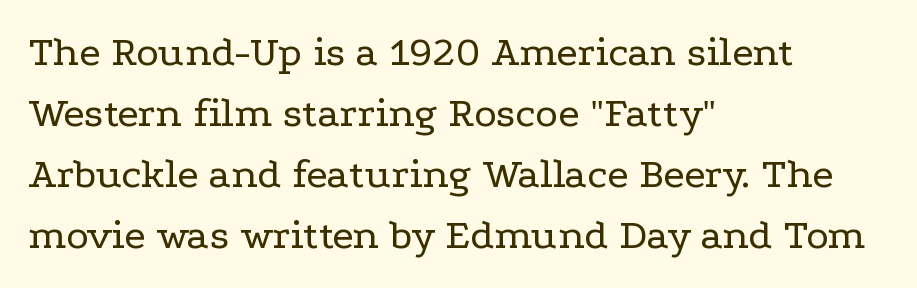
{"serif": "yes", "italic": "no", "bold": "no", "weight": "regular", "width": "wide", "stroke_contrast": "low", "x_height": "medium", "monospaced": "no", "underline": "no", "align": "left", "line_spacing": "normal", "line_spacing_ratio": 1.42, "letter_spacing": "normal", "letter_spacing_em": 0.0, "glyph_px": 43}
